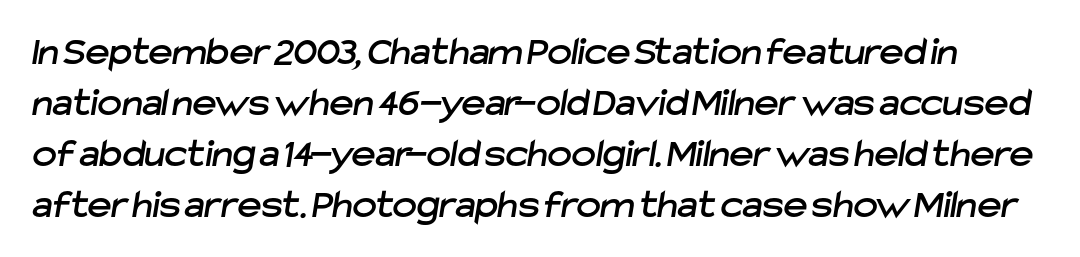
{"serif": "no", "width": "normal", "stroke_contrast": "low", "x_height": "medium", "monospaced": "no", "underline": "no", "line_spacing_ratio": 1.24, "letter_spacing": "normal", "letter_spacing_em": 0.0, "glyph_px": 41}
